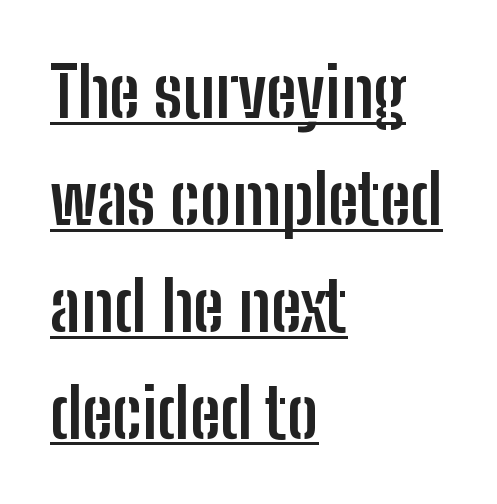
The image shows 69 px semibold, condensed sans-serif type, upright; set left-aligned, normal line spacing (1.55x), normal letter spacing, underlined; low stroke contrast and a medium x-height.
